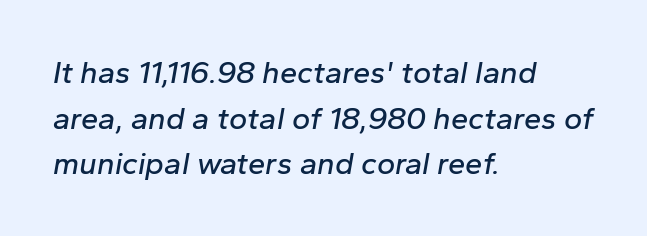
{"italic": "yes", "lean": "right", "slant_degrees": 10, "width": "normal", "stroke_contrast": "low", "x_height": "medium", "monospaced": "no", "underline": "no", "align": "left", "line_spacing": "normal", "line_spacing_ratio": 1.47, "letter_spacing": "normal", "letter_spacing_em": 0.0, "glyph_px": 31}
